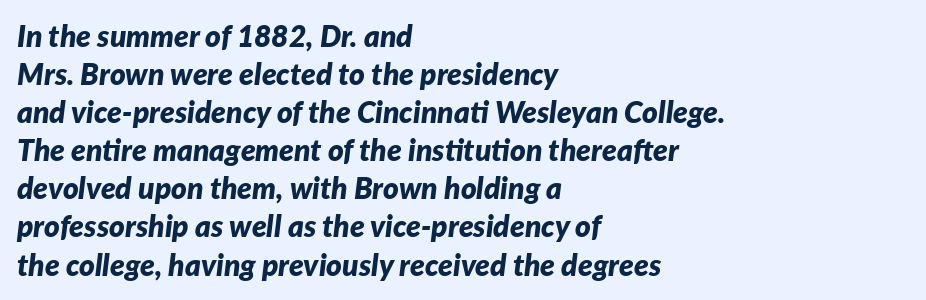
Every character sits at an angle, as italics do. The passage shown is typed in a proportional face where columns would drift. There is no visible air inserted between adjacent glyphs. The string is rendered with underlining switched off. Vertical spacing — default. Pretty heavy lettering here — definitely bold.
